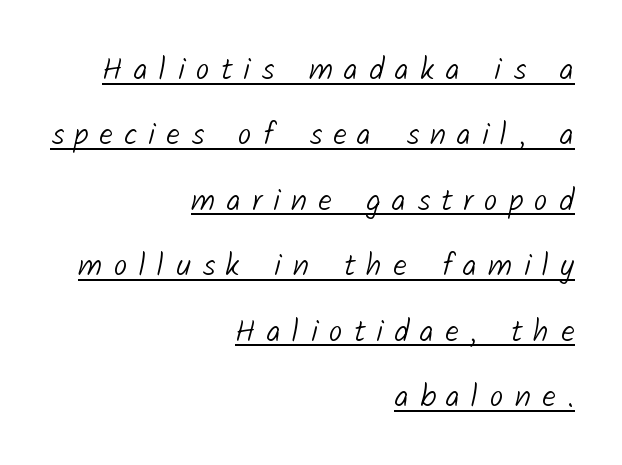
Is this a sans? Yes — the strokes have no serifs. Check the space under the baseline: a stroke is drawn there. Looks like regular typesetting: each glyph gets only the width it needs. What's the leading like? Stretched, with rows far apart. Heft: none added — not bold. The typesetter chose a ragged-left arrangement here.
